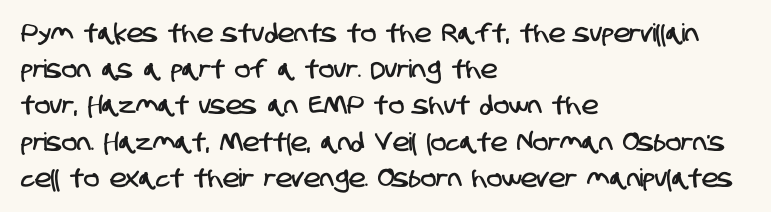
The image shows 25 px text type; set left-aligned, normal line spacing (1.45x), normal letter spacing, not underlined.
